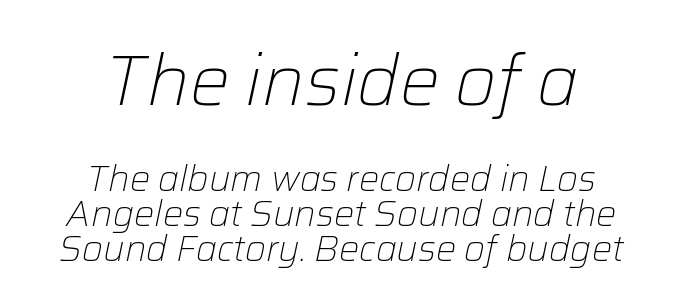
The letterforms sit at book weight or below. Notice how the stems are inclined rather than vertical — that's the hallmark of italics. The rag falls on both sides of this text block equally. Tracking here is standard; glyphs follow each other at the usual distance.
